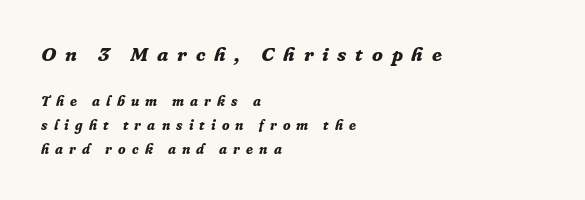
The image shows 20 px bold type, italic (leaning right); set left-aligned, line spacing 1.73x, unusually wide letter spacing (+0.44 em), not underlined; the first (top) block is 1.43x larger.
